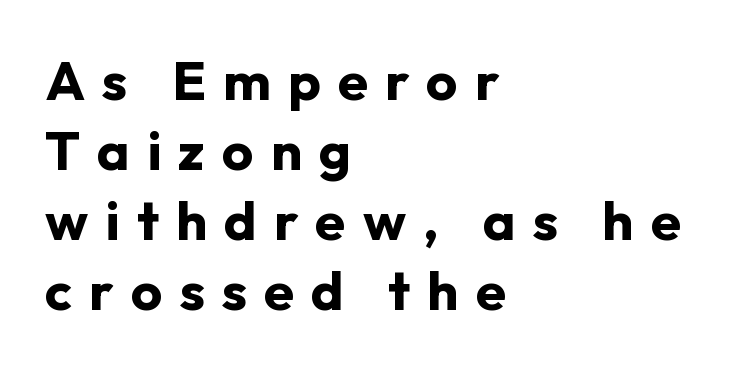
{"serif": "no", "italic": "no", "bold": "yes", "weight": "bold", "width": "normal", "stroke_contrast": "low", "x_height": "medium", "monospaced": "no", "underline": "no", "align": "left", "line_spacing": "normal", "line_spacing_ratio": 1.27, "letter_spacing": "wide", "letter_spacing_em": 0.31, "glyph_px": 55}
